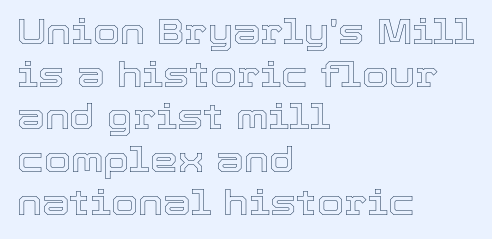
Q: Is the text italic (slanted)? A: No, it is upright.
Q: Is the text underlined? A: No.
Q: How is the paragraph aligned? A: Left-aligned.
Q: Is the spacing between letters normal or unusually wide? A: Normal.
Q: Width (condensed, normal, or wide)? A: Normal.
Q: x-height? A: Medium.
Q: Monospaced? A: No.
